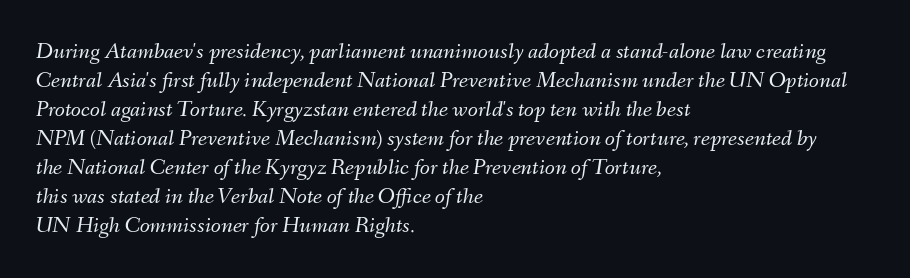
{"italic": "yes", "lean": "right", "slant_degrees": 9, "bold": "no", "underline": "no", "align": "left", "line_spacing": "normal", "line_spacing_ratio": 1.26, "letter_spacing": "normal", "letter_spacing_em": 0.0, "glyph_px": 23}
